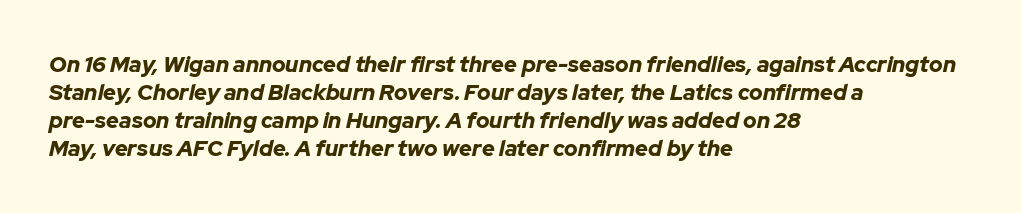
The line-height multiplier appears to be the usual default. This sample uses plain, unmodified letter spacing. These lines stack with their left ends in a neat column. Emphasis by weight is at full strength: bold. Quick note: italic.
